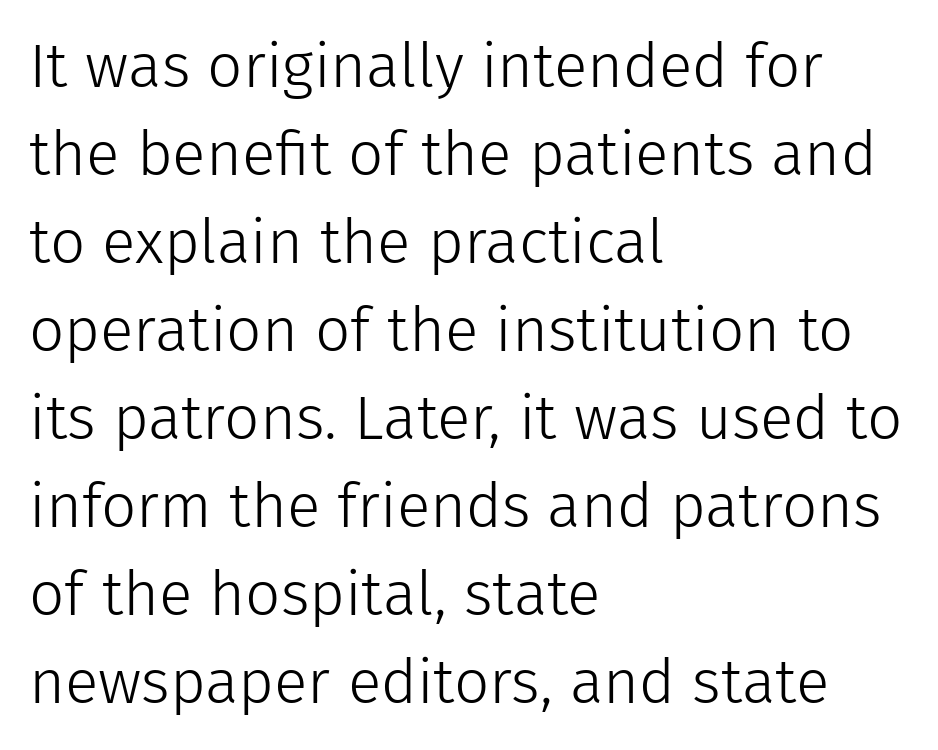
The image shows 62 px light sans-serif type, upright; set left-aligned, normal line spacing (1.42x), normal letter spacing, not underlined; low stroke contrast and a medium x-height.
